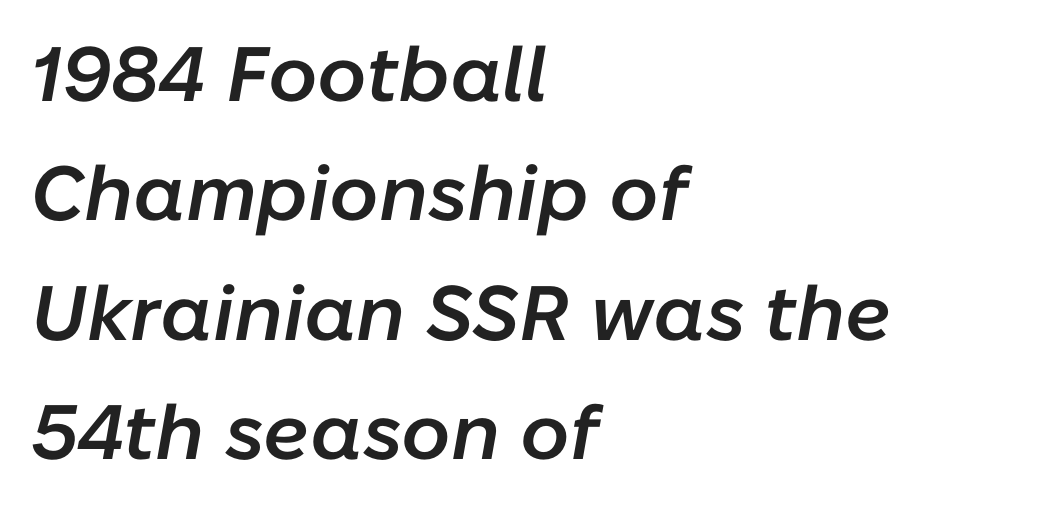
Q: Is the text bold? A: Semi-bold.
Q: Is the text italic (slanted)? A: Yes, it leans right by about 10 degrees.
Q: Is the text underlined? A: No.
Q: How is the paragraph aligned? A: Left-aligned.
Q: Is the spacing between letters normal or unusually wide? A: Normal.
Q: Is the spacing between lines tight, normal or loose? A: Normal.
Q: Width (condensed, normal, or wide)? A: Normal.
Q: Stroke contrast? A: Low.
Q: x-height? A: Medium.
Q: Monospaced? A: No.
